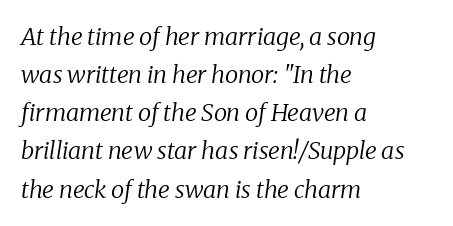
The image shows 24 px text type, italic (leaning right); set left-aligned, normal line spacing (1.59x), normal letter spacing, not underlined.
